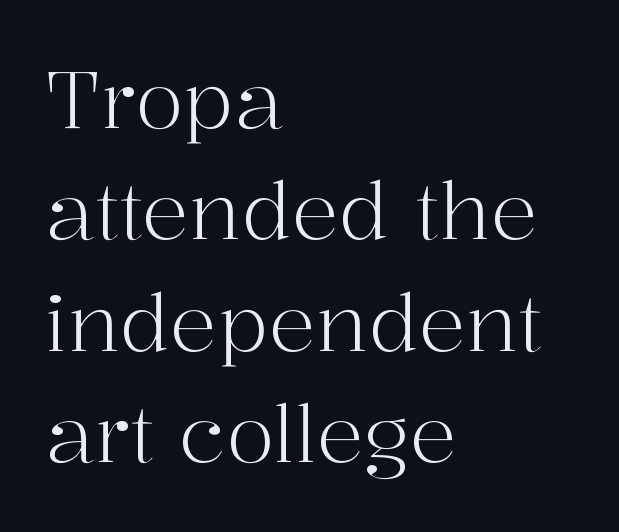
The image shows 79 px light serif type, upright; set left-aligned, normal line spacing (1.41x), normal letter spacing, not underlined; high stroke contrast and a medium x-height.
